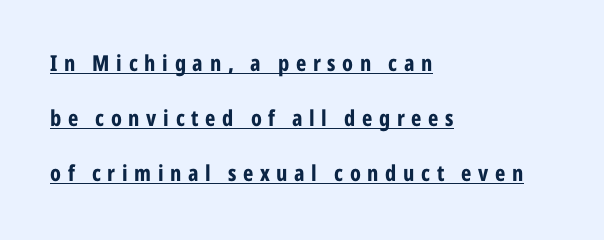
Q: Is the text bold? A: Yes.
Q: Is the text italic (slanted)? A: No, it is upright.
Q: Is the text underlined? A: Yes.
Q: How is the paragraph aligned? A: Left-aligned.
Q: Is the spacing between letters normal or unusually wide? A: Unusually wide.
Q: Is the spacing between lines tight, normal or loose? A: Loose.
